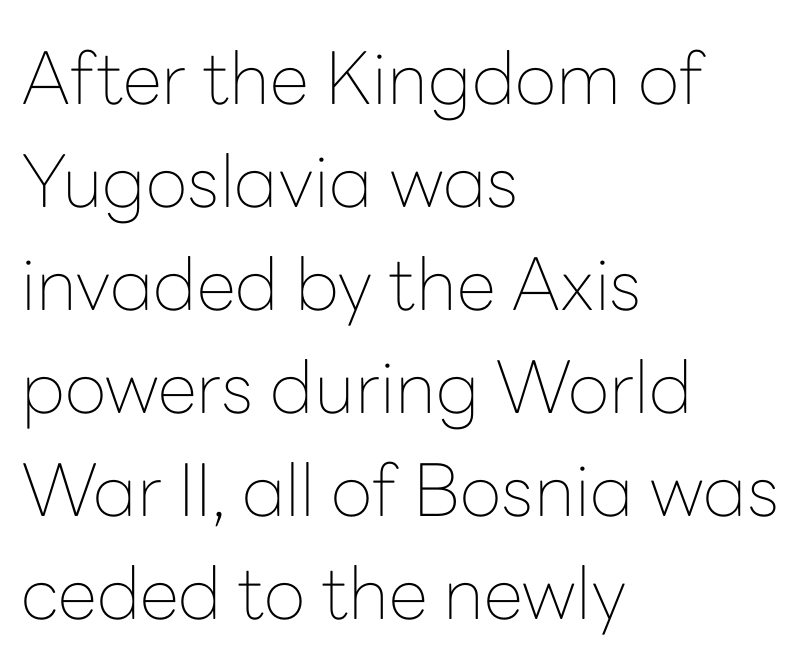
{"serif": "no", "italic": "no", "bold": "no", "weight": "thin", "width": "normal", "stroke_contrast": "low", "x_height": "medium", "monospaced": "no", "underline": "no", "align": "left", "line_spacing": "normal", "line_spacing_ratio": 1.43, "letter_spacing": "normal", "letter_spacing_em": 0.0, "glyph_px": 72}
